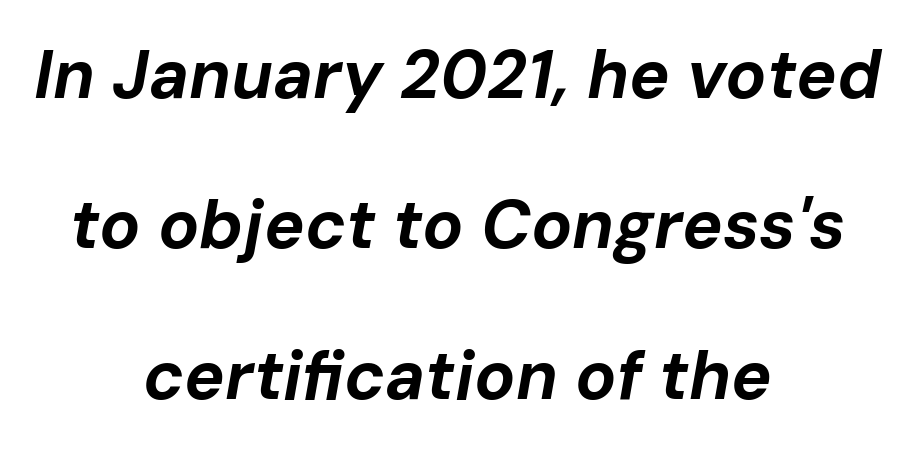
Q: Is the text bold? A: Yes.
Q: Is the text italic (slanted)? A: Yes, it leans right by about 10 degrees.
Q: Is the text underlined? A: No.
Q: How is the paragraph aligned? A: Centered.
Q: Is the spacing between letters normal or unusually wide? A: Normal.
Q: Is the spacing between lines tight, normal or loose? A: Loose.
Q: Width (condensed, normal, or wide)? A: Normal.
Q: Stroke contrast? A: Low.
Q: x-height? A: Medium.
Q: Monospaced? A: No.
